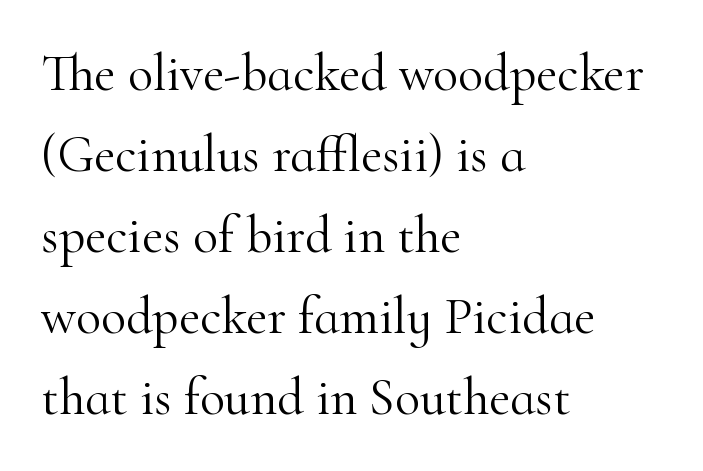
{"serif": "yes", "italic": "no", "bold": "no", "weight": "light", "width": "normal", "stroke_contrast": "high", "x_height": "small", "monospaced": "no", "underline": "no", "align": "left", "line_spacing": "normal", "line_spacing_ratio": 1.56, "letter_spacing": "normal", "letter_spacing_em": 0.0, "glyph_px": 52}
